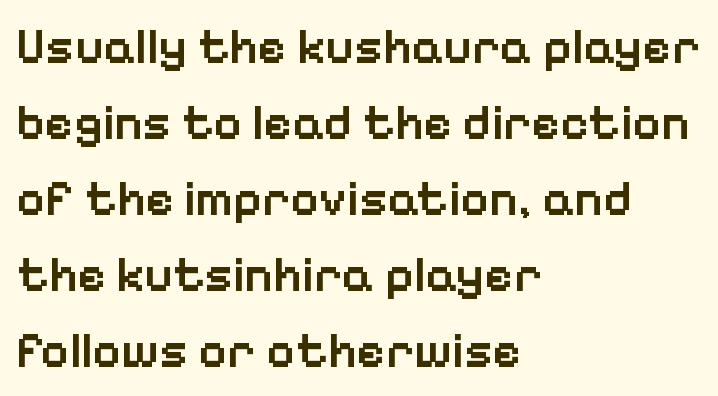
{"serif": "no", "italic": "no", "bold": "semi", "weight": "semibold", "width": "normal", "stroke_contrast": "low", "x_height": "medium", "monospaced": "no", "underline": "no", "align": "left", "line_spacing": "normal", "line_spacing_ratio": 1.55, "letter_spacing": "normal", "letter_spacing_em": 0.0, "glyph_px": 49}
